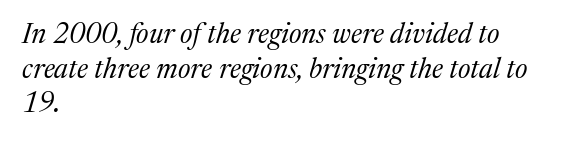
This is oblique type, the kind used for emphasis or titles. Descenders are the only things crossing below the line. Visually the block forms a straight wall on the left and a jagged coastline on the right. The typeface chosen for these lines features serifs. The rendering uses natural spacing where letterforms have individual widths.
